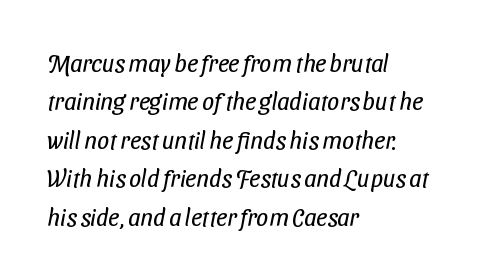
Only glyphs here, with clear space below each row. Leftover space on each line is placed entirely after the last word. Students, note that the glyphs here touch the page at normal intervals. The cut favours lightness, reaching ordinary text weight at its darkest.
